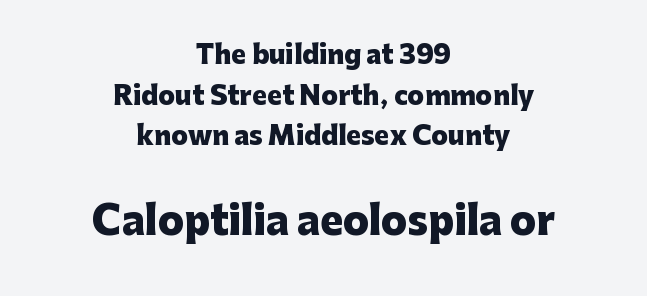
{"serif": "no", "italic": "no", "bold": "yes", "weight": "heavy", "width": "normal", "stroke_contrast": "low", "x_height": "medium", "monospaced": "no", "underline": "no", "align": "center", "line_spacing": "normal", "line_spacing_ratio": 1.63, "letter_spacing": "normal", "letter_spacing_em": 0.0, "larger_block": "second", "size_ratio": 1.52, "glyph_px": 38}
